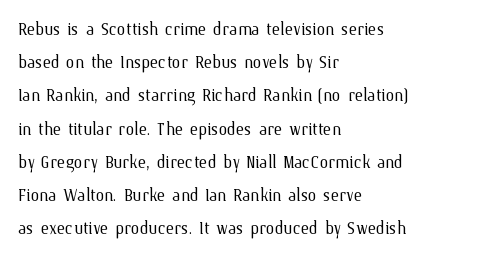
The image shows 22 px text type, upright; set left-aligned, normal line spacing (1.51x), normal letter spacing, not underlined.
